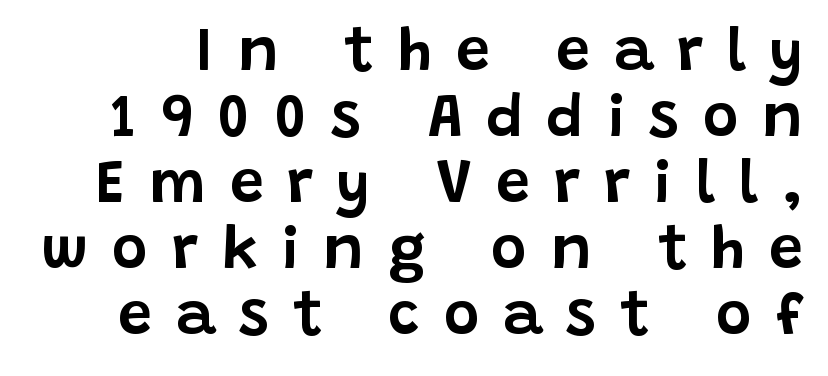
{"serif": "no", "italic": "no", "width": "normal", "stroke_contrast": "low", "x_height": "large", "monospaced": "no", "underline": "no", "line_spacing": "tight", "line_spacing_ratio": 1.08, "letter_spacing": "wide", "letter_spacing_em": 0.39, "glyph_px": 61}
